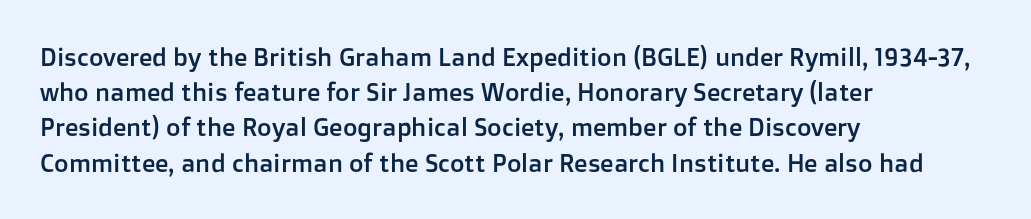
Q: Is the text italic (slanted)? A: No, it is upright.
Q: Is the text underlined? A: No.
Q: How is the paragraph aligned? A: Left-aligned.
Q: Is the spacing between letters normal or unusually wide? A: Normal.
Q: Is the spacing between lines tight, normal or loose? A: Normal.
